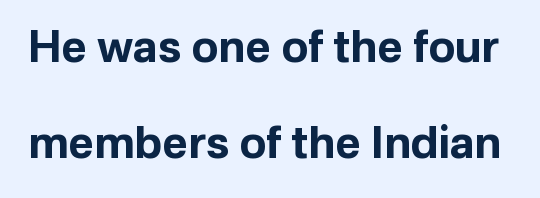
{"serif": "no", "italic": "no", "bold": "yes", "weight": "bold", "width": "normal", "stroke_contrast": "low", "x_height": "medium", "monospaced": "no", "underline": "no", "line_spacing": "loose", "line_spacing_ratio": 2.19, "letter_spacing": "normal", "letter_spacing_em": 0.0, "glyph_px": 44}
